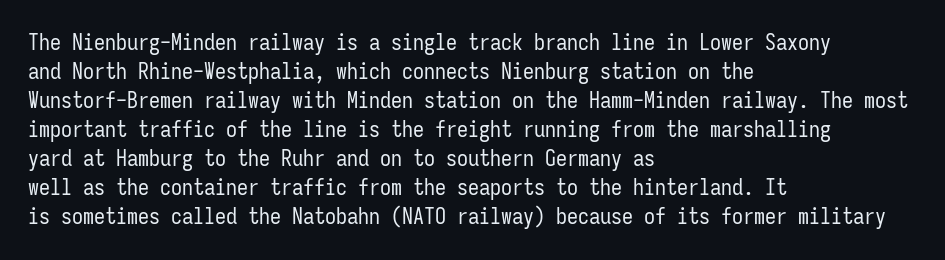
{"italic": "no", "bold": "no", "underline": "no", "align": "left", "line_spacing": "normal", "line_spacing_ratio": 1.32, "letter_spacing": "normal", "letter_spacing_em": 0.0, "glyph_px": 22}
